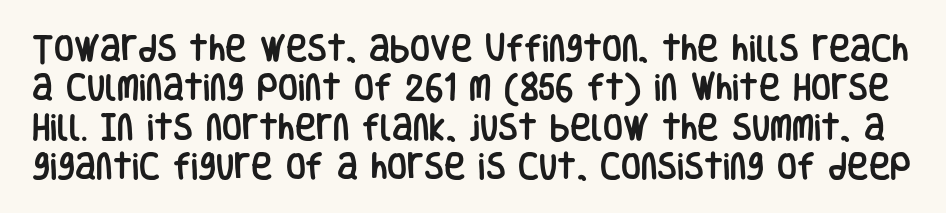
The face used here is rendered with its standard letterfit. A normal amount of white space separates one row of letters from the next. The lettering stays uniformly vertical, giving the passage a roman look. The specimen omits any rule beneath the text block's lines.
